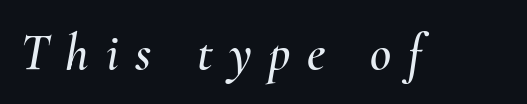
Q: Is the text italic (slanted)? A: Yes, it leans right by about 10 degrees.
Q: Is the text underlined? A: No.
Q: Is the spacing between letters normal or unusually wide? A: Unusually wide.
Q: Width (condensed, normal, or wide)? A: Normal.
Q: Stroke contrast? A: Medium.
Q: x-height? A: Small.
Q: Monospaced? A: No.
